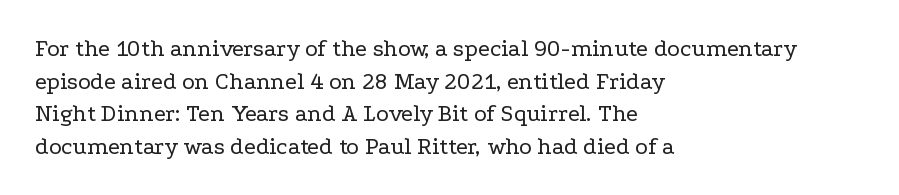
Plain, unruled lines of type. Ordinary non-slanted type is in use. Does extra space separate the letters? No, they use regular spacing. This is not heavy type; no bold has been used. These lines sit exactly where default settings would place them. Reading down the block, your eye returns to a fixed left position each line.
